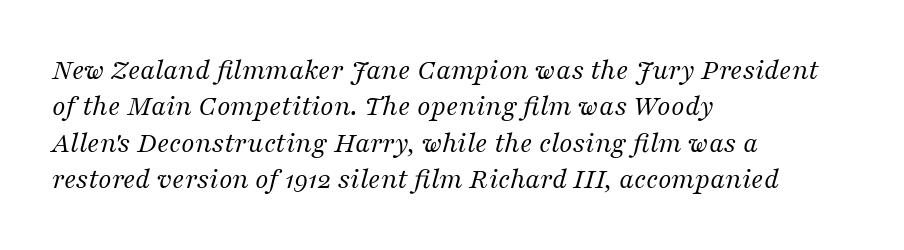
{"serif": "yes", "italic": "yes", "lean": "right", "slant_degrees": 16, "bold": "no", "weight": "regular", "width": "normal", "stroke_contrast": "medium", "x_height": "medium", "monospaced": "no", "underline": "no", "align": "left", "line_spacing_ratio": 1.21, "letter_spacing": "normal", "letter_spacing_em": 0.0, "glyph_px": 30}
